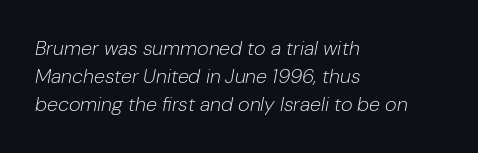
{"italic": "yes", "lean": "right", "slant_degrees": 10, "bold": "no", "underline": "no", "align": "left", "line_spacing": "normal", "line_spacing_ratio": 1.39, "letter_spacing": "normal", "letter_spacing_em": 0.0, "glyph_px": 20}
